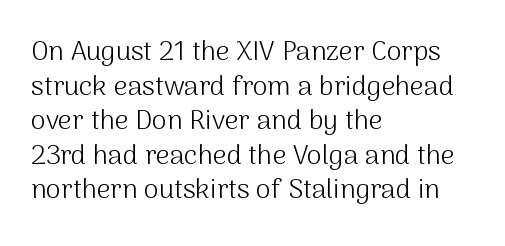
The block of text has a typical density, with ordinary space between rows. Which margin do the lines hug? The left one — the right edge is uneven. The space directly below the letters is spotless. This is the regular roman posture of the typeface. Does extra space separate the letters? No, they use regular spacing.
